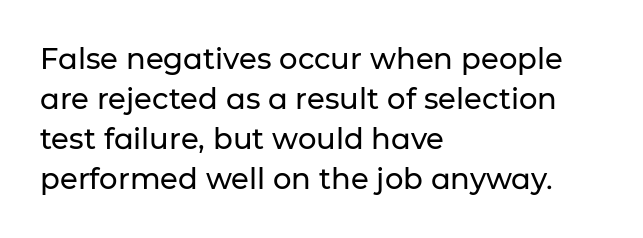
{"serif": "no", "italic": "no", "width": "normal", "stroke_contrast": "low", "x_height": "medium", "monospaced": "no", "underline": "no", "align": "left", "line_spacing": "normal", "line_spacing_ratio": 1.38, "letter_spacing": "normal", "letter_spacing_em": 0.0, "glyph_px": 29}
